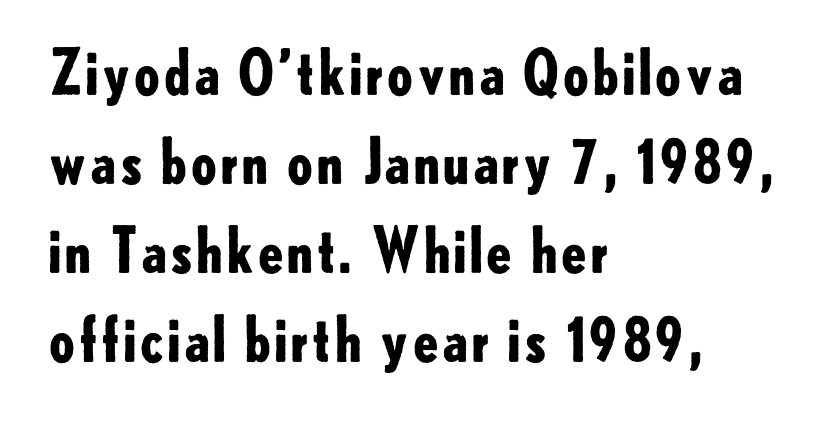
Think of a printed novel: that variable character pitch is what you see here. Successive baselines arrive at the customary interval. Glyph-to-glyph distance matches everyday printed text. Summary of weight: heavy, a full bold.
